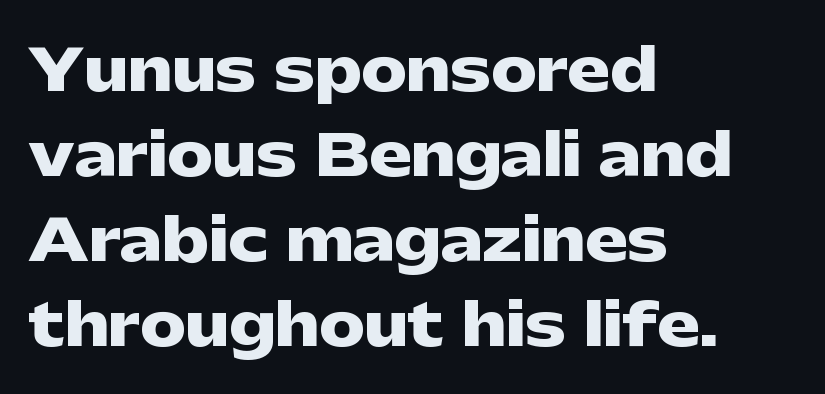
The image shows 57 px heavy, wide sans-serif type, upright; set left-aligned, normal line spacing (1.49x), normal letter spacing, not underlined; low stroke contrast and a medium x-height.
